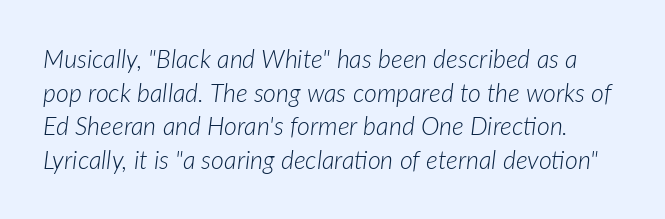
The image shows 25 px text type, italic (leaning right); set normal line spacing (1.35x), normal letter spacing, not underlined.
